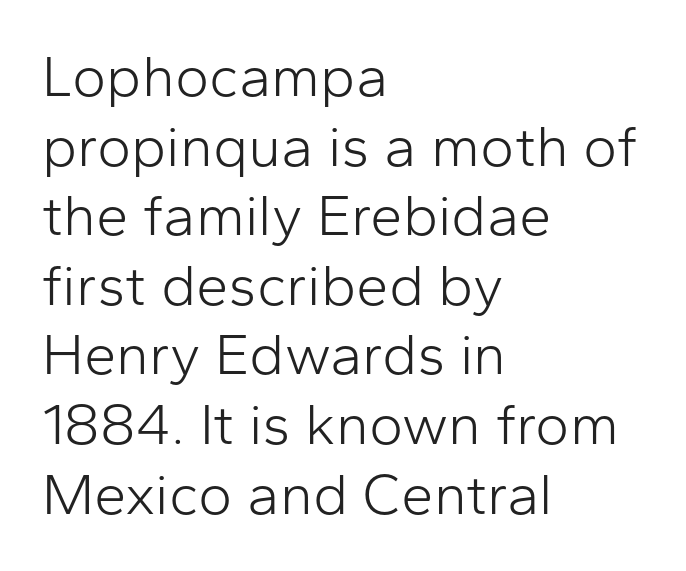
The image shows 58 px light sans-serif type, upright; set left-aligned, line spacing 1.2x, normal letter spacing, not underlined; low stroke contrast and a medium x-height.
